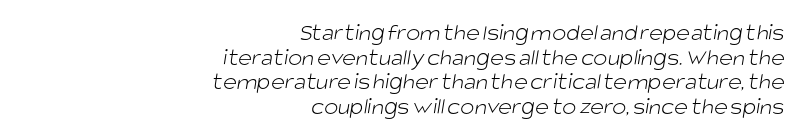
The image shows 24 px text type; set right-aligned, tight line spacing (1.03x), normal letter spacing, not underlined.
